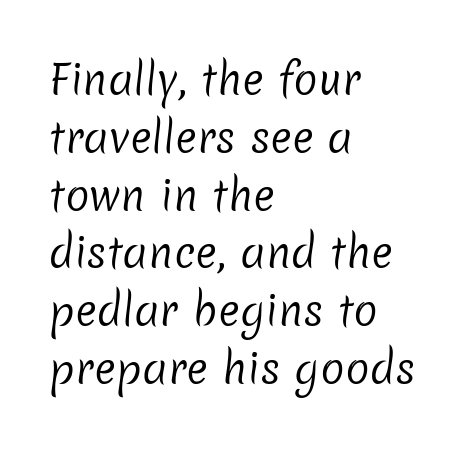
{"serif": "no", "bold": "no", "weight": "regular", "width": "normal", "stroke_contrast": "low", "x_height": "medium", "monospaced": "no", "underline": "no", "align": "left", "line_spacing": "normal", "line_spacing_ratio": 1.41, "letter_spacing": "normal", "letter_spacing_em": 0.0, "glyph_px": 41}
